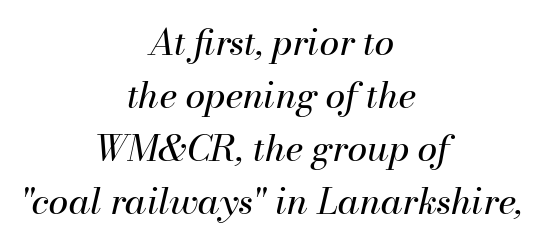
The image shows 36 px regular-weight type, italic (leaning right); set centered, normal line spacing (1.47x), normal letter spacing, not underlined; medium stroke contrast and a small x-height.
